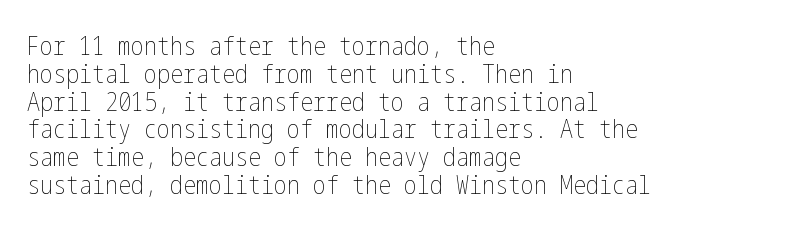
Summary of weight: not heavy and not bold. How would I describe the line gaps? Narrow and economical. Do the letters lean? They stand straight. The zone under the glyphs is completely vacant. The compositor pushed each line to the left boundary.
